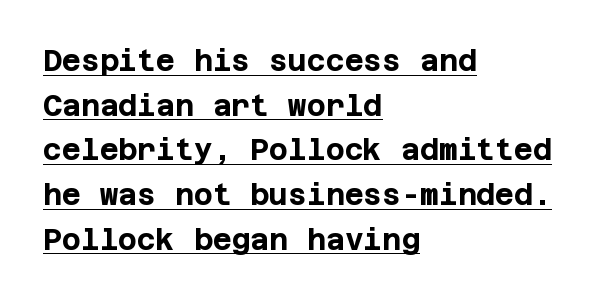
The glyphs have the mass of a bold cut. Regarding serifs, this sample does without them. You can see a thin bar hugging the bottom of the glyphs. The passage shown has conventional tracking throughout. You can tell it's not italic because the verticals are truly vertical.
